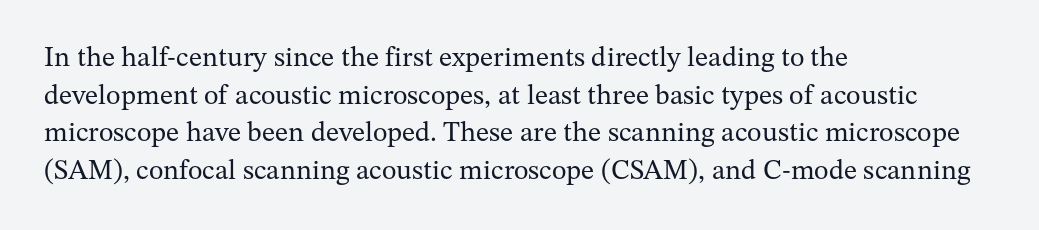
Italic: no, the glyphs are upright roman. The leading is moderate, giving the passage an even texture. No extra tracking has been applied to these lines. The area under the type is left untouched.
